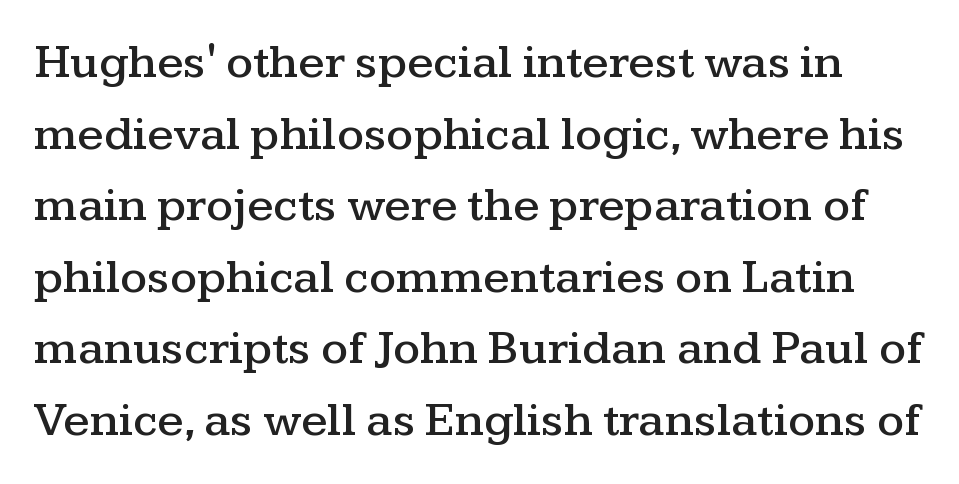
{"serif": "yes", "italic": "no", "width": "wide", "stroke_contrast": "medium", "x_height": "medium", "monospaced": "no", "underline": "no", "line_spacing": "normal", "line_spacing_ratio": 1.49, "letter_spacing": "normal", "letter_spacing_em": 0.0, "glyph_px": 48}
